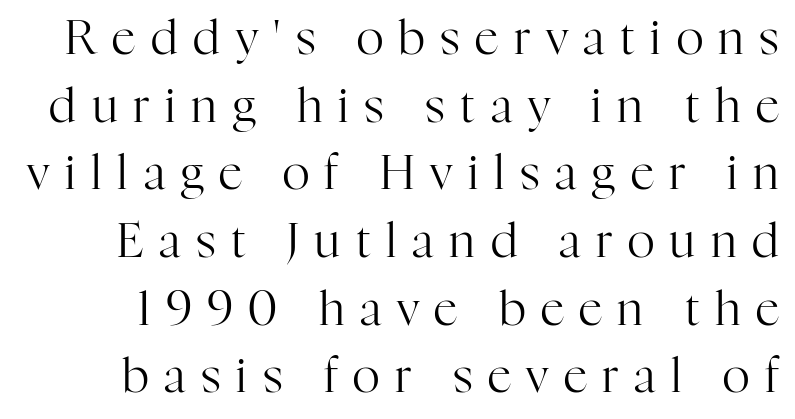
{"serif": "yes", "italic": "no", "bold": "no", "weight": "regular", "width": "normal", "stroke_contrast": "high", "x_height": "medium", "monospaced": "no", "underline": "no", "line_spacing": "normal", "line_spacing_ratio": 1.44, "letter_spacing": "wide", "letter_spacing_em": 0.33, "glyph_px": 47}
